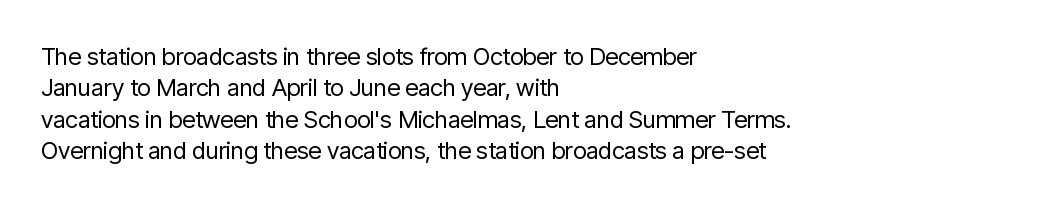
{"italic": "no", "bold": "no", "underline": "no", "align": "left", "line_spacing": "normal", "line_spacing_ratio": 1.31, "letter_spacing": "normal", "letter_spacing_em": 0.0, "glyph_px": 24}
